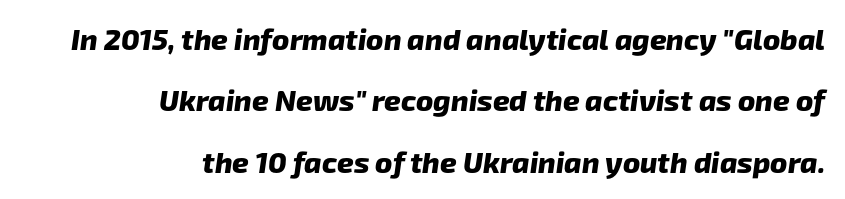
Bare-footed words on every line. The face used here has the dense, thick strokes of a bold. Note the varied advance widths — an 'i' is clearly narrower than an 'm'. Casual observation: everything's shoved over to the right.
